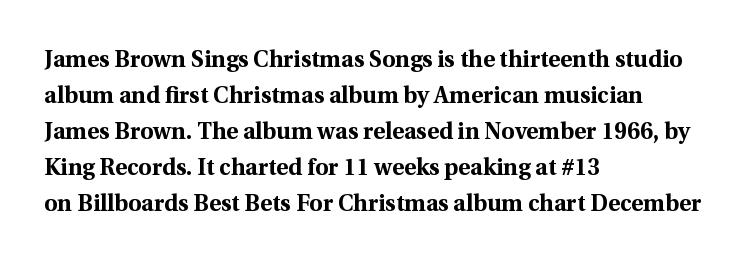
Q: Is the text bold? A: Yes.
Q: Is the text italic (slanted)? A: No, it is upright.
Q: Is the text underlined? A: No.
Q: How is the paragraph aligned? A: Left-aligned.
Q: Is the spacing between letters normal or unusually wide? A: Normal.
Q: Is the spacing between lines tight, normal or loose? A: Normal.
